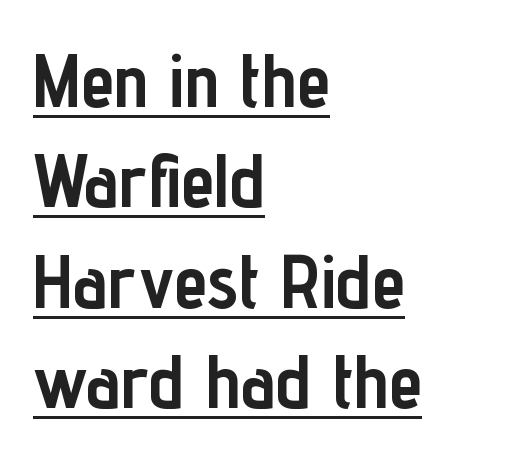
Q: Is the text bold? A: Yes.
Q: Is the text italic (slanted)? A: No, it is upright.
Q: Is the typeface a serif or a sans-serif typeface? A: Sans-serif.
Q: Is the text underlined? A: Yes.
Q: How is the paragraph aligned? A: Left-aligned.
Q: Is the spacing between letters normal or unusually wide? A: Normal.
Q: Is the spacing between lines tight, normal or loose? A: Normal.
Q: Width (condensed, normal, or wide)? A: Condensed.
Q: Stroke contrast? A: Low.
Q: x-height? A: Medium.
Q: Monospaced? A: No.
